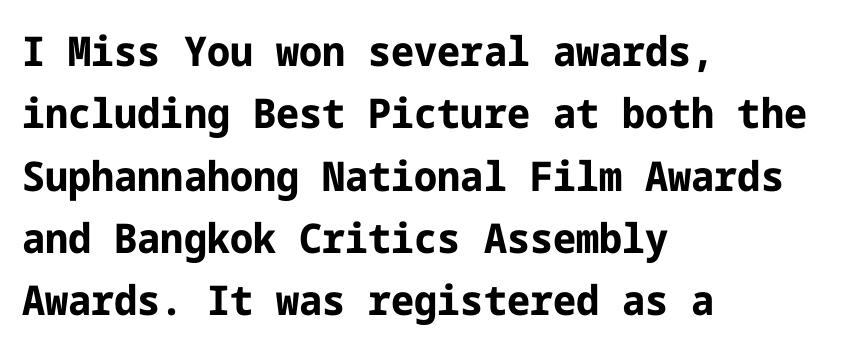
The image shows 41 px bold sans-serif type, upright; set left-aligned, normal line spacing (1.52x), normal letter spacing, not underlined; low stroke contrast and a medium x-height.
